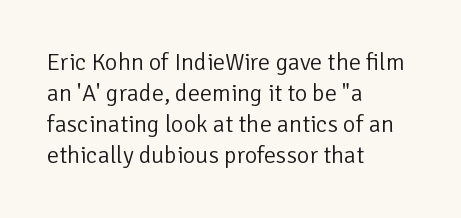
These lines keep a tight, regular rhythm from letter to letter. Notice how descenders clear the ascenders below comfortably — that's standard leading. These lines were composed using upright roman letters. One-word summary of the alignment: left. Nobody drew a line under any word here. The typesetting does not lean heavy: it is not bold.
